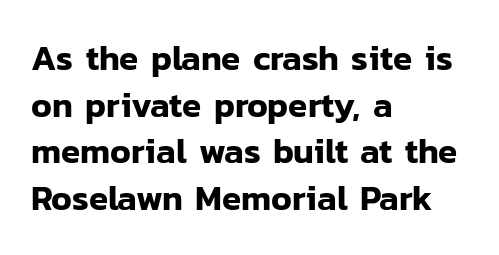
Q: Is the text italic (slanted)? A: No, it is upright.
Q: Is the typeface a serif or a sans-serif typeface? A: Sans-serif.
Q: Is the text underlined? A: No.
Q: How is the paragraph aligned? A: Left-aligned.
Q: Is the spacing between letters normal or unusually wide? A: Normal.
Q: Is the spacing between lines tight, normal or loose? A: Normal.
Q: Width (condensed, normal, or wide)? A: Normal.
Q: Stroke contrast? A: Low.
Q: x-height? A: Medium.
Q: Monospaced? A: No.
